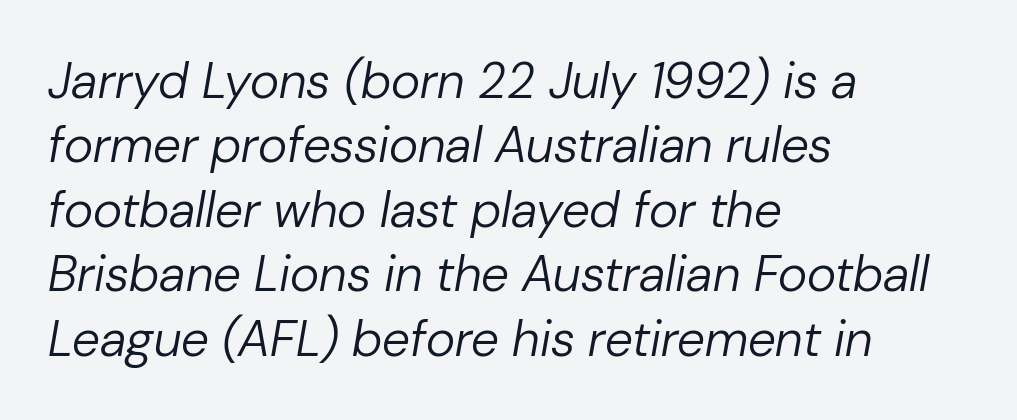
{"italic": "yes", "lean": "right", "slant_degrees": 10, "bold": "no", "weight": "regular", "width": "normal", "stroke_contrast": "low", "x_height": "medium", "monospaced": "no", "underline": "no", "align": "left", "line_spacing": "normal", "line_spacing_ratio": 1.29, "letter_spacing": "normal", "letter_spacing_em": 0.0, "glyph_px": 50}
